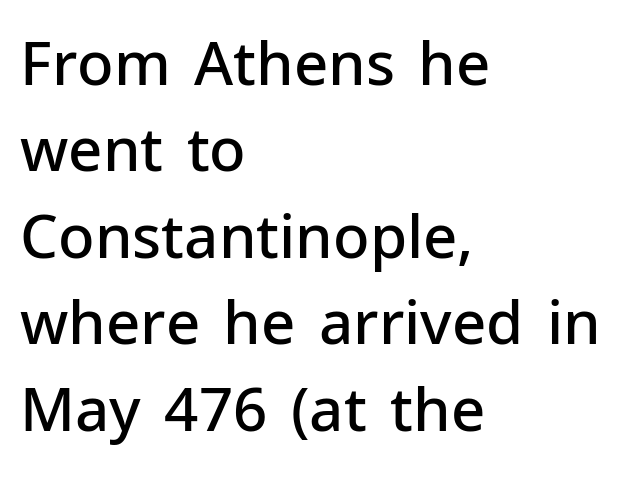
The image shows 60 px semibold sans-serif type, upright; set left-aligned, normal line spacing (1.44x), normal letter spacing, not underlined; low stroke contrast and a medium x-height.
